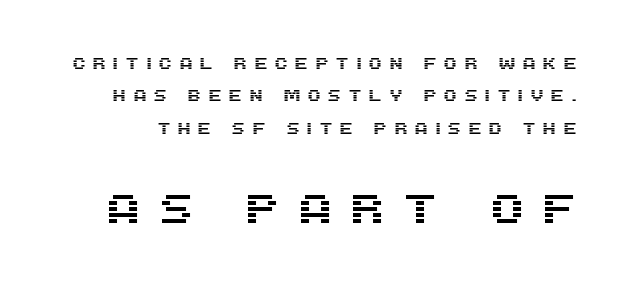
{"serif": "no", "italic": "no", "width": "normal", "stroke_contrast": "medium", "x_height": "large", "monospaced": "no", "underline": "no", "line_spacing": "loose", "line_spacing_ratio": 2.02, "letter_spacing": "wide", "letter_spacing_em": 0.4, "larger_block": "second", "size_ratio": 2.56, "glyph_px": 41}
